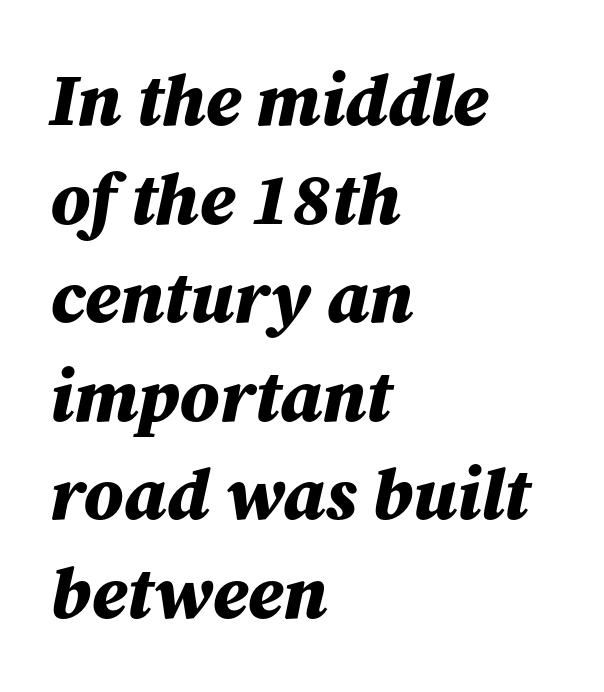
The image shows 73 px bold type, italic (leaning right); set left-aligned, normal line spacing (1.35x), normal letter spacing, not underlined; medium stroke contrast and a medium x-height.
